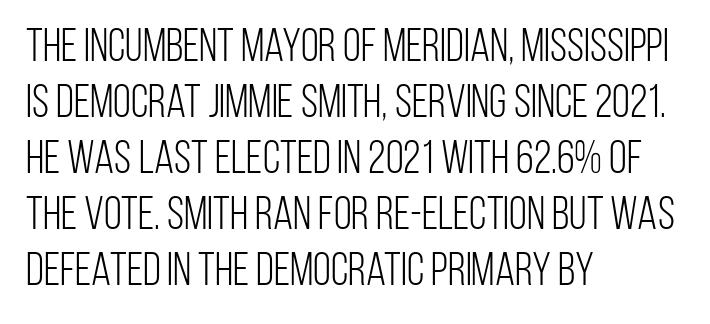
The image shows 46 px light, condensed sans-serif type, upright; set left-aligned, line spacing 1.22x, normal letter spacing, not underlined; low stroke contrast and a large x-height.
